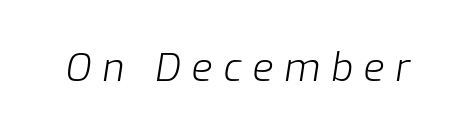
Q: Is the text bold? A: No.
Q: Is the text italic (slanted)? A: Yes, it leans right by about 9 degrees.
Q: Is the text underlined? A: No.
Q: Is the spacing between letters normal or unusually wide? A: Unusually wide.
Q: Width (condensed, normal, or wide)? A: Normal.
Q: Stroke contrast? A: Low.
Q: x-height? A: Medium.
Q: Monospaced? A: No.
